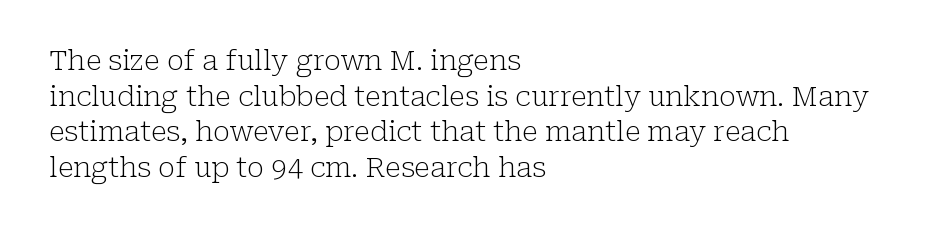
The image shows 28 px light serif type, upright; set left-aligned, normal line spacing (1.27x), normal letter spacing, not underlined; low stroke contrast and a medium x-height.
